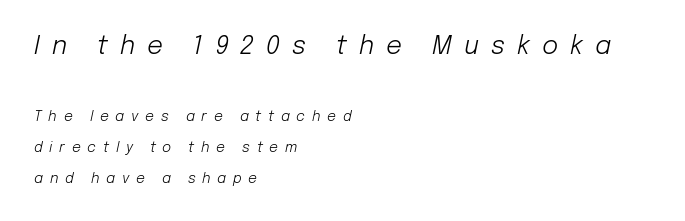
Q: Is the text bold? A: No.
Q: Is the text italic (slanted)? A: Yes, it leans right by about 12 degrees.
Q: Is the text underlined? A: No.
Q: How is the paragraph aligned? A: Left-aligned.
Q: Is the spacing between letters normal or unusually wide? A: Unusually wide.
Q: Is the spacing between lines tight, normal or loose? A: Loose.
Q: Which block of text is set in a larger size, the first (top) or the second (bottom)? A: The first (top) one.
